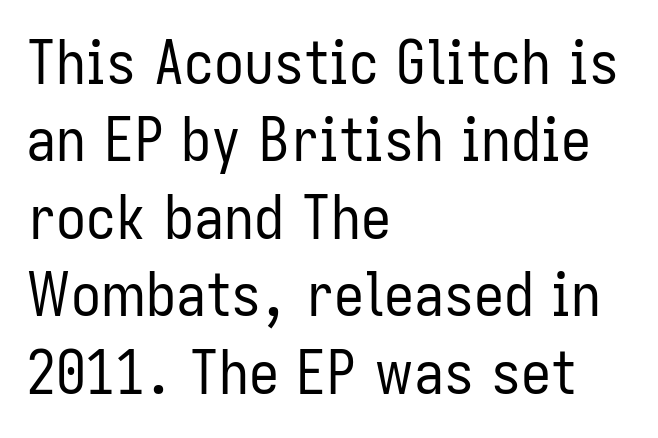
Weight: in the light-to-regular range. Default kerning and tracking; the words read as compact shapes. The font's upright variant was chosen for this text. These lines are set flush left with a ragged right edge. Proportional: the letters do not fall into vertical columns. Notice how descenders clear the ascenders below comfortably — that's standard leading.
